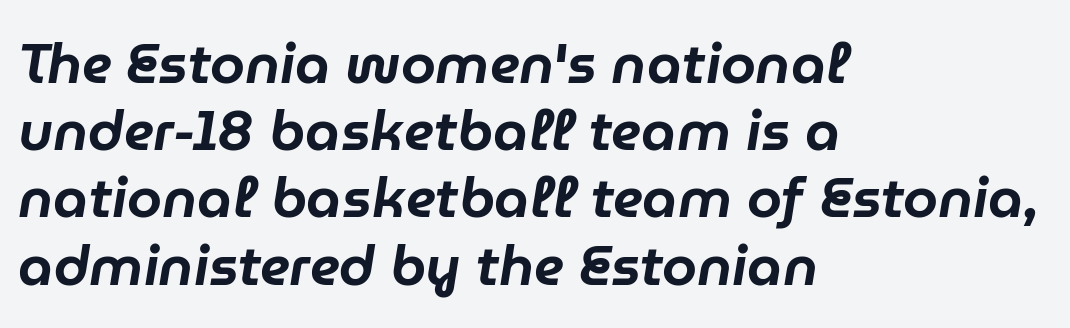
The image shows 56 px text type, italic (leaning right); set left-aligned, line spacing 1.2x, normal letter spacing, not underlined; low stroke contrast and a medium x-height.
